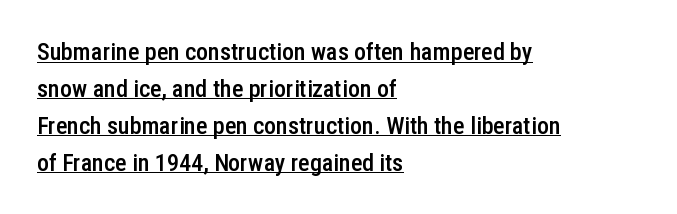
Observe the ordinary spacing: letters are neighbours, not strangers. Line starts are locked; line ends wander. In terms of leading, this rendering sits right in the middle. If you drew a line through each stem, it would be perfectly vertical.
